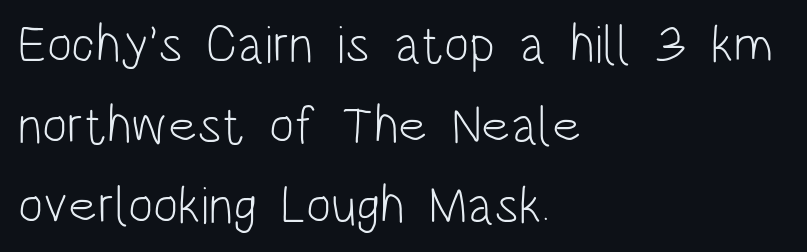
{"serif": "no", "italic": "no", "bold": "no", "weight": "light", "width": "condensed", "stroke_contrast": "low", "x_height": "large", "monospaced": "no", "underline": "no", "align": "left", "line_spacing": "normal", "line_spacing_ratio": 1.52, "letter_spacing": "normal", "letter_spacing_em": 0.0, "glyph_px": 53}
